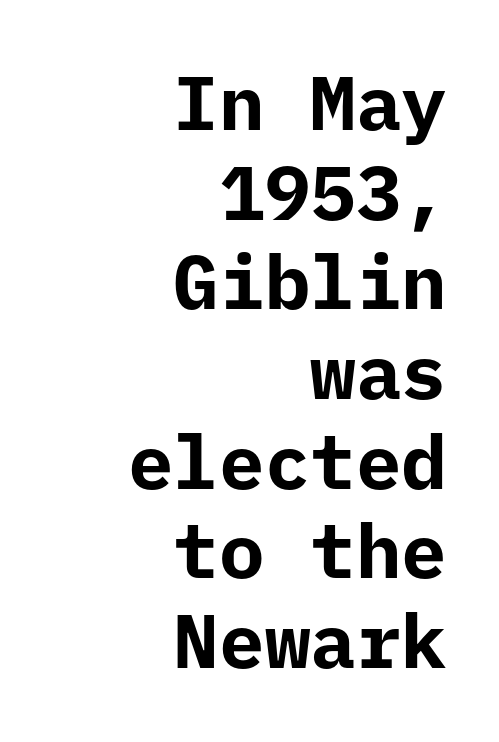
{"serif": "no", "italic": "no", "bold": "yes", "weight": "bold", "width": "normal", "stroke_contrast": "low", "x_height": "medium", "monospaced": "yes", "underline": "no", "align": "right", "line_spacing_ratio": 1.18, "letter_spacing": "normal", "letter_spacing_em": 0.0, "glyph_px": 76}
